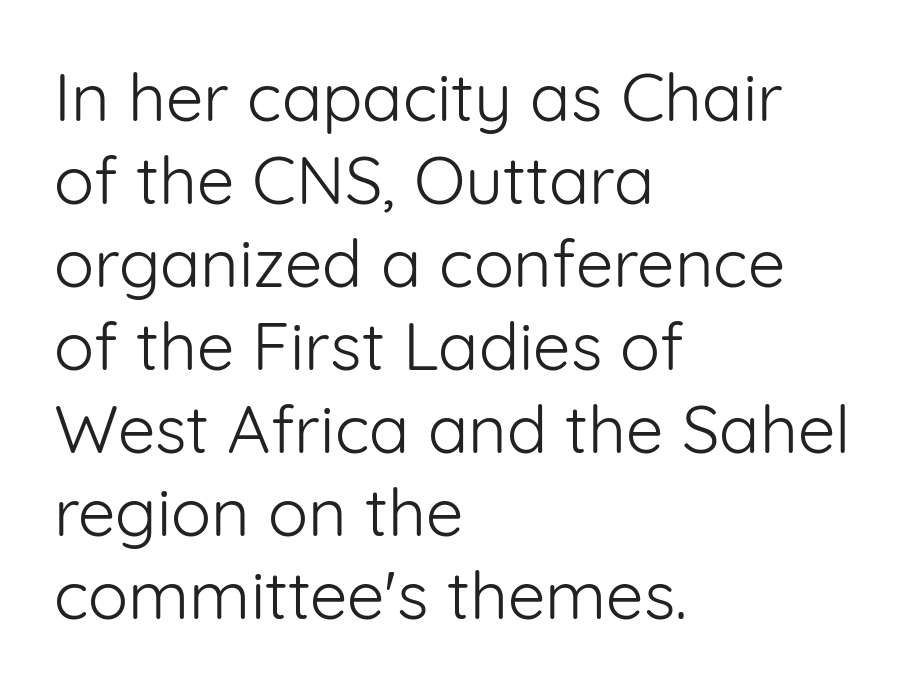
The image shows 67 px light sans-serif type, upright; set left-aligned, line spacing 1.24x, normal letter spacing, not underlined; low stroke contrast and a medium x-height.
